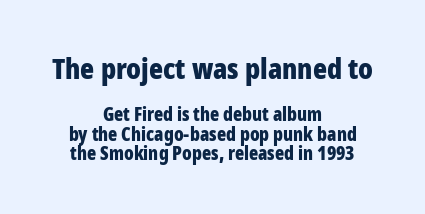
Upright lettering throughout. A full-strength bold gives these letters their thick strokes. Look at the glyph heights: the upper group is clearly the bigger setting. The paragraph has two soft edges and a firm central axis.
